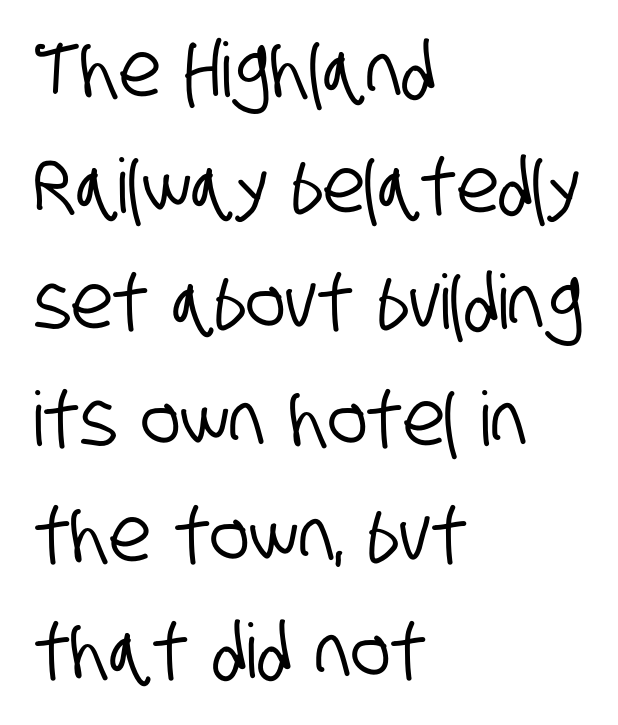
The image shows 75 px condensed sans-serif type; set left-aligned, normal line spacing (1.55x), normal letter spacing, not underlined; low stroke contrast and a large x-height.
